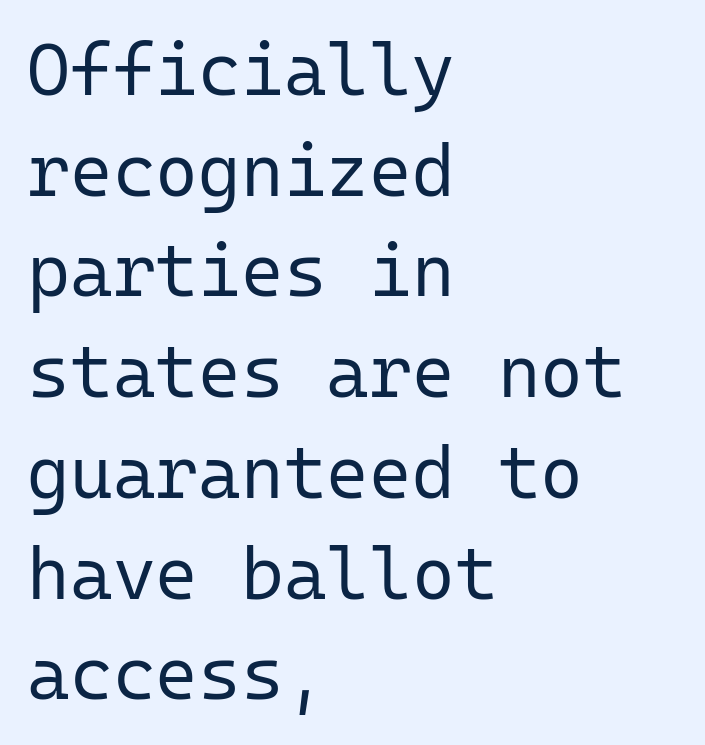
The image shows 73 px regular-weight sans-serif type, upright, monospaced; set left-aligned, normal line spacing (1.38x), normal letter spacing, not underlined; low stroke contrast and a medium x-height.
